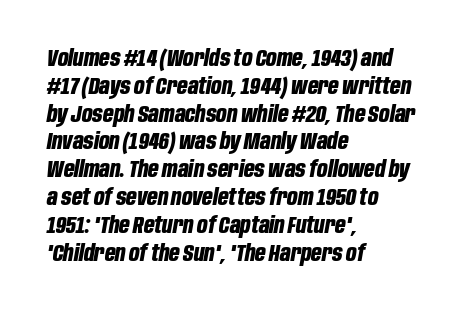
{"italic": "yes", "lean": "right", "slant_degrees": 10, "bold": "yes", "underline": "no", "align": "left", "line_spacing_ratio": 1.21, "letter_spacing": "normal", "letter_spacing_em": 0.0, "glyph_px": 23}
